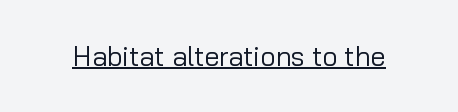
Q: Is the text bold? A: No.
Q: Is the text italic (slanted)? A: No, it is upright.
Q: Is the text underlined? A: Yes.
Q: Is the spacing between letters normal or unusually wide? A: Normal.
